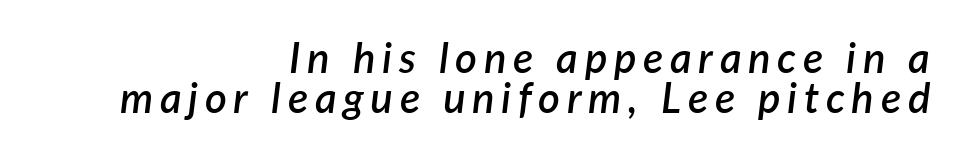
{"italic": "yes", "lean": "right", "slant_degrees": 7, "bold": "semi", "weight": "semibold", "width": "normal", "stroke_contrast": "low", "x_height": "medium", "monospaced": "no", "underline": "no", "align": "right", "line_spacing": "tight", "line_spacing_ratio": 0.96, "glyph_px": 42}
